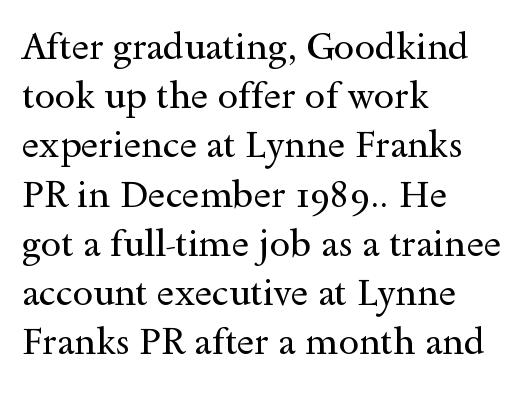
Q: Is the text bold? A: No.
Q: Is the text italic (slanted)? A: No, it is upright.
Q: Is the typeface a serif or a sans-serif typeface? A: Serif.
Q: Is the text underlined? A: No.
Q: How is the paragraph aligned? A: Left-aligned.
Q: Is the spacing between letters normal or unusually wide? A: Normal.
Q: Is the spacing between lines tight, normal or loose? A: Normal.
Q: Width (condensed, normal, or wide)? A: Wide.
Q: x-height? A: Small.
Q: Monospaced? A: No.
